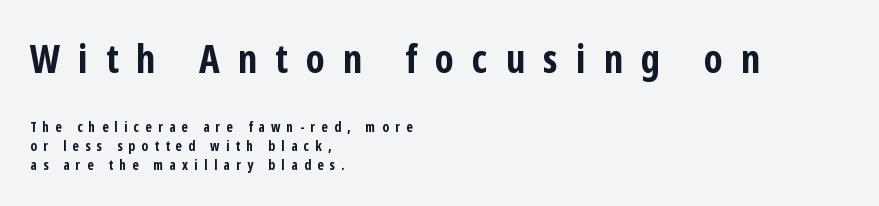
{"serif": "no", "italic": "no", "bold": "yes", "weight": "bold", "width": "condensed", "stroke_contrast": "low", "x_height": "medium", "monospaced": "no", "underline": "no", "align": "left", "line_spacing": "normal", "line_spacing_ratio": 1.37, "letter_spacing": "wide", "letter_spacing_em": 0.45, "larger_block": "first", "size_ratio": 2.86, "glyph_px": 40}
